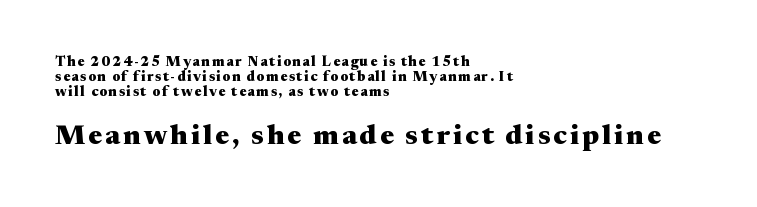
The paragraph shown leans on its left margin. Italic? Not at all — the glyphs are vertical. Here the designer chose a conventional face with non-uniform glyph widths. Is this a sans? No — the strokes have serifs.
